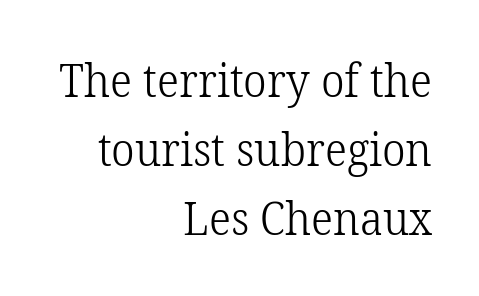
The rendering uses natural spacing where letterforms have individual widths. The strokes carry an ordinary text weight at most. Check under the words: just untouched page. How would I describe the line gaps? Plain and ordinary. A student would call this right alignment; a typographer would say flush right, rag left.
